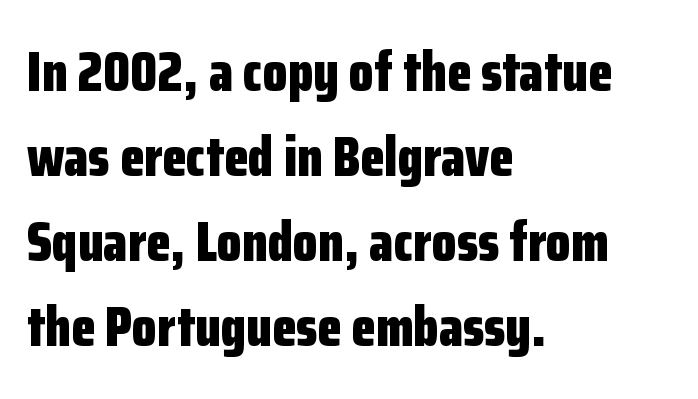
Q: Is the text bold? A: Yes.
Q: Is the text italic (slanted)? A: No, it is upright.
Q: Is the typeface a serif or a sans-serif typeface? A: Sans-serif.
Q: Is the text underlined? A: No.
Q: How is the paragraph aligned? A: Left-aligned.
Q: Is the spacing between letters normal or unusually wide? A: Normal.
Q: Is the spacing between lines tight, normal or loose? A: Normal.
Q: Width (condensed, normal, or wide)? A: Condensed.
Q: Stroke contrast? A: Low.
Q: x-height? A: Medium.
Q: Monospaced? A: No.
